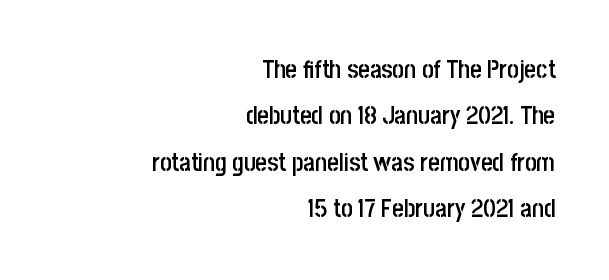
Q: Is the text bold? A: Semi-bold.
Q: Is the text italic (slanted)? A: No, it is upright.
Q: Is the text underlined? A: No.
Q: How is the paragraph aligned? A: Right-aligned.
Q: Is the spacing between letters normal or unusually wide? A: Normal.
